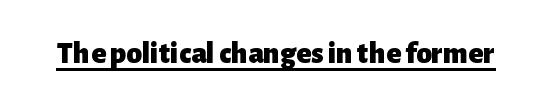
The image shows 31 px heavy sans-serif type, upright; set normal letter spacing, underlined; low stroke contrast and a medium x-height.
